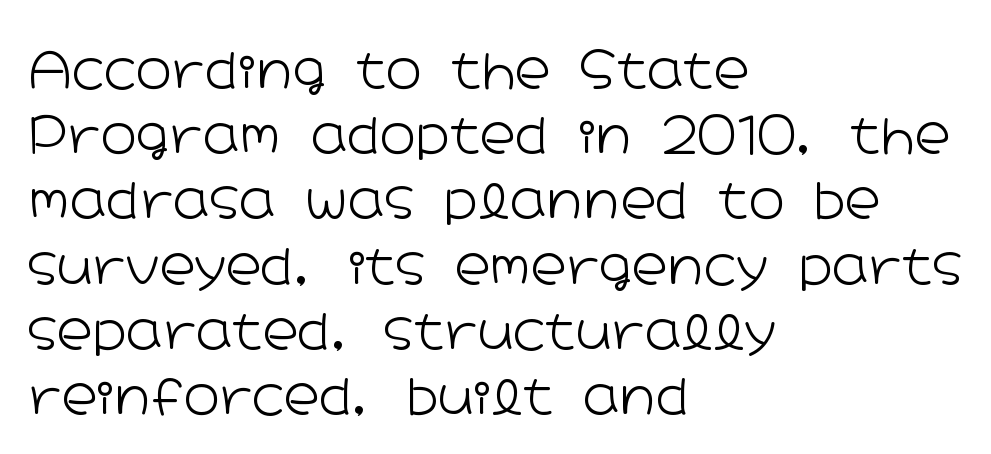
Q: Is the text bold? A: No.
Q: Is the text italic (slanted)? A: No, it is upright.
Q: Is the typeface a serif or a sans-serif typeface? A: Sans-serif.
Q: Is the text underlined? A: No.
Q: How is the paragraph aligned? A: Left-aligned.
Q: Is the spacing between letters normal or unusually wide? A: Normal.
Q: Is the spacing between lines tight, normal or loose? A: Normal.
Q: Width (condensed, normal, or wide)? A: Wide.
Q: Stroke contrast? A: Low.
Q: x-height? A: Medium.
Q: Monospaced? A: No.
